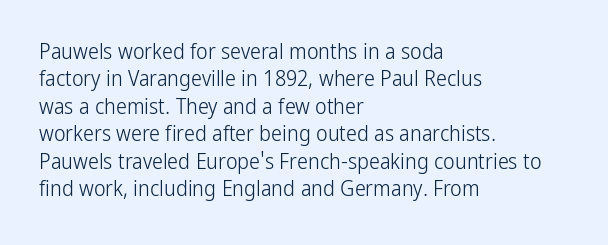
{"italic": "no", "bold": "no", "underline": "no", "align": "left", "line_spacing": "normal", "line_spacing_ratio": 1.25, "letter_spacing": "normal", "letter_spacing_em": 0.0, "glyph_px": 22}
